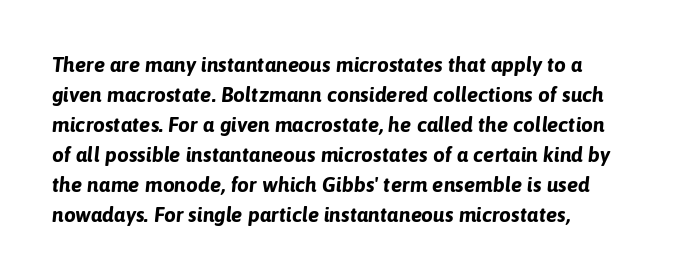
The image shows 21 px bold type, italic (leaning right); set normal line spacing (1.43x), normal letter spacing, not underlined.
